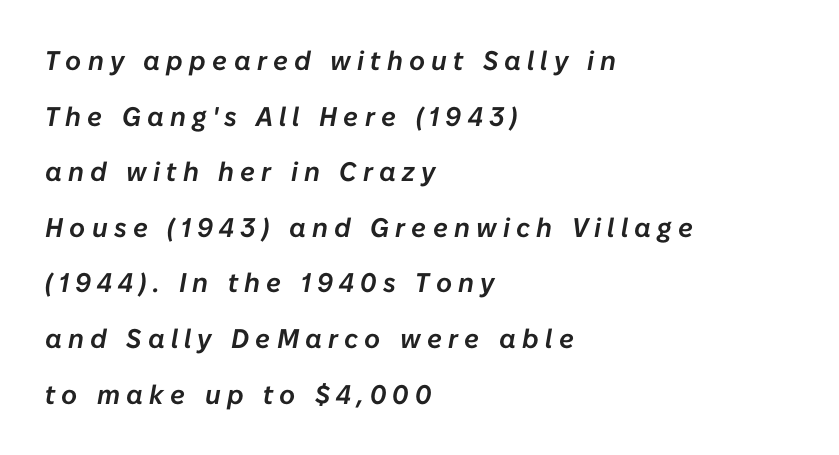
Casual observation: everything's shoved over to the left. Tracking here is generous; glyphs stand well apart from one another. Descender tails drop into unmarked territory. In terms of posture, this sample is oblique. How would I describe the line gaps? Wide and relaxed.
